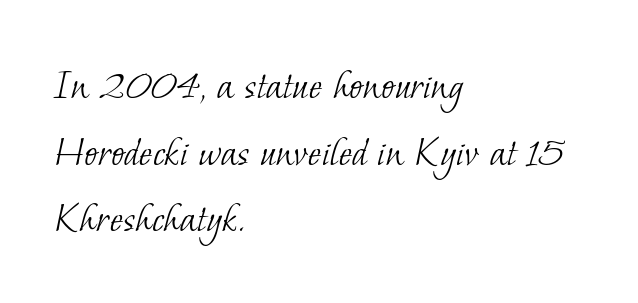
Q: Is the text bold? A: No.
Q: Is the typeface a serif or a sans-serif typeface? A: Serif.
Q: Is the text underlined? A: No.
Q: How is the paragraph aligned? A: Left-aligned.
Q: Is the spacing between letters normal or unusually wide? A: Normal.
Q: Is the spacing between lines tight, normal or loose? A: Normal.
Q: Width (condensed, normal, or wide)? A: Normal.
Q: Stroke contrast? A: Low.
Q: x-height? A: Small.
Q: Monospaced? A: No.
